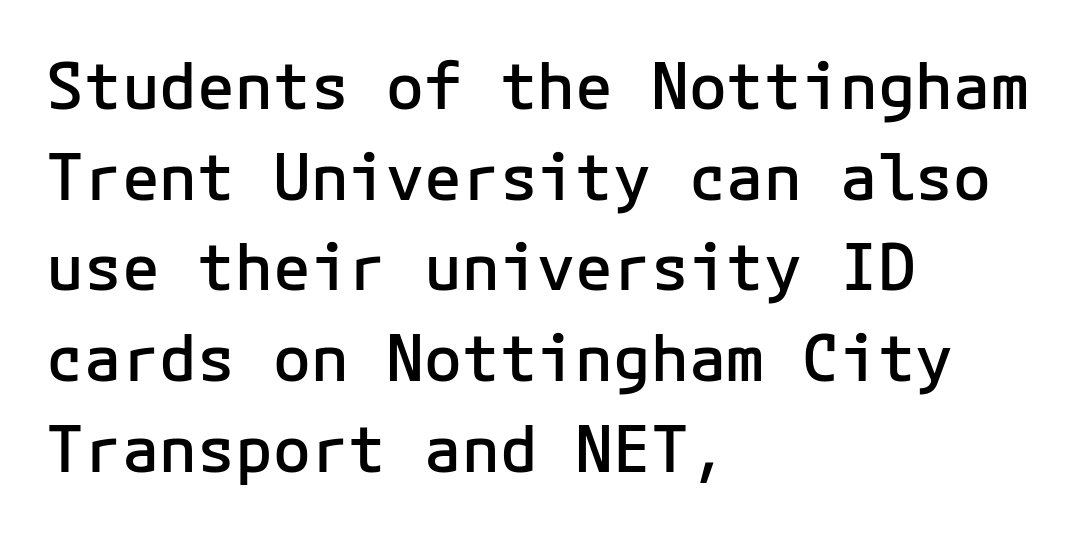
The image shows 63 px semibold sans-serif type, upright; set left-aligned, normal line spacing (1.44x), normal letter spacing, not underlined; low stroke contrast and a medium x-height.
